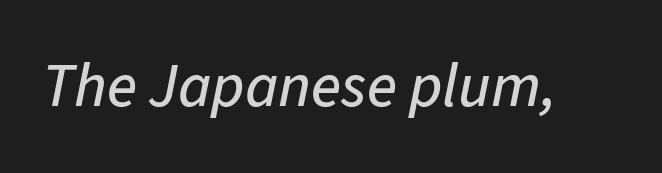
Q: Is the text italic (slanted)? A: Yes, it leans right by about 11 degrees.
Q: Is the text underlined? A: No.
Q: Is the spacing between letters normal or unusually wide? A: Normal.
Q: Width (condensed, normal, or wide)? A: Normal.
Q: Stroke contrast? A: Low.
Q: x-height? A: Medium.
Q: Monospaced? A: No.
